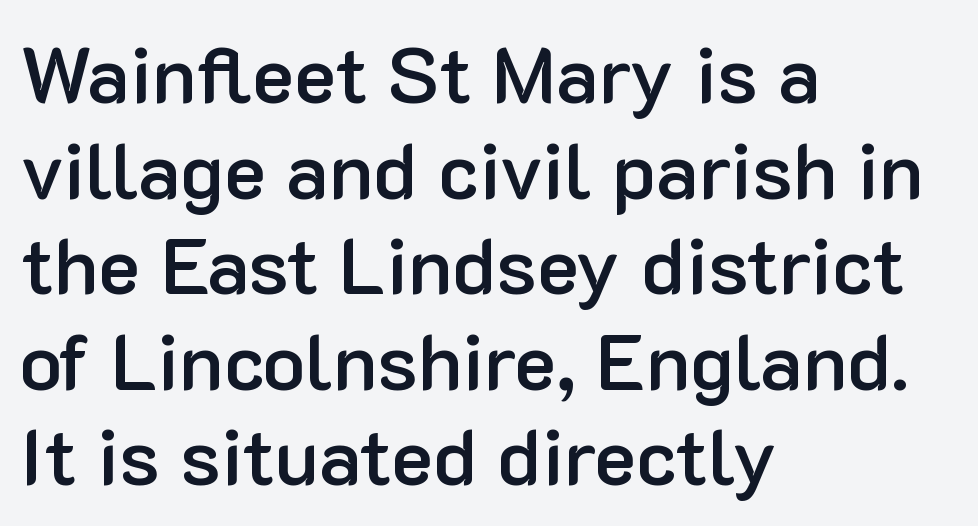
The image shows 79 px semibold sans-serif type, upright; set left-aligned, line spacing 1.21x, normal letter spacing, not underlined; low stroke contrast and a medium x-height.
